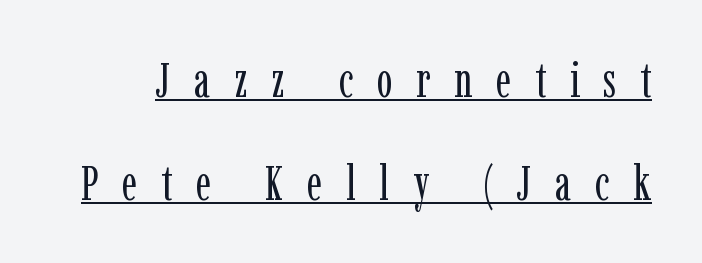
Q: Is the text bold? A: No.
Q: Is the text italic (slanted)? A: No, it is upright.
Q: Is the typeface a serif or a sans-serif typeface? A: Serif.
Q: Is the text underlined? A: Yes.
Q: Is the spacing between letters normal or unusually wide? A: Unusually wide.
Q: Is the spacing between lines tight, normal or loose? A: Loose.
Q: Width (condensed, normal, or wide)? A: Condensed.
Q: Stroke contrast? A: Low.
Q: x-height? A: Medium.
Q: Monospaced? A: No.
